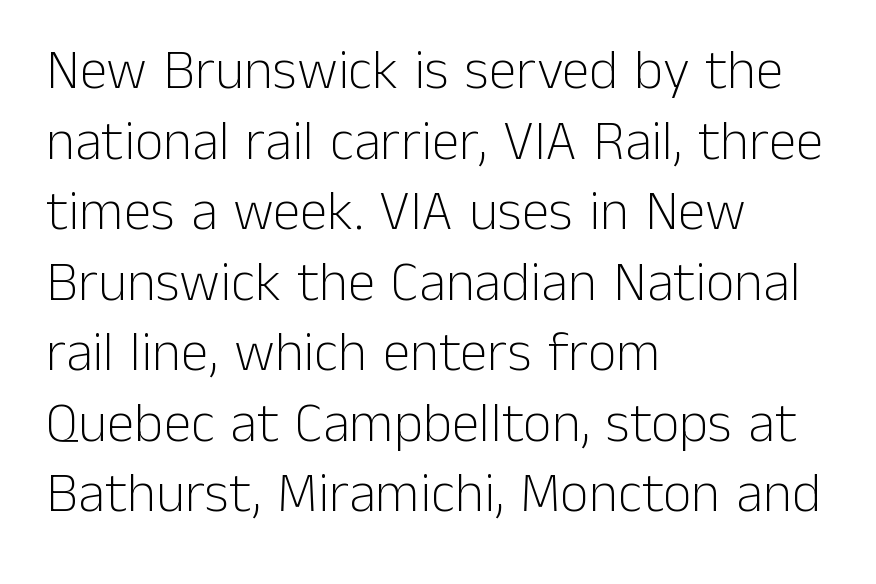
The image shows 56 px light sans-serif type, upright; set left-aligned, normal line spacing (1.26x), normal letter spacing, not underlined; low stroke contrast and a medium x-height.
